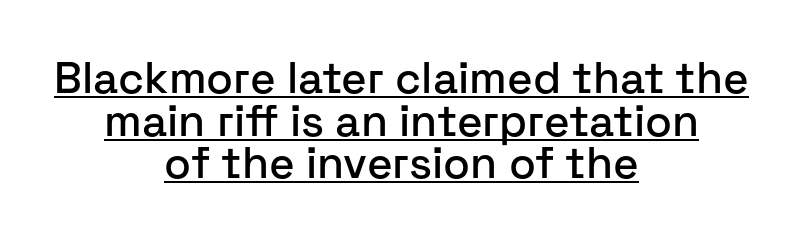
Spacing verdict: proportional, widths tailored to each character. Style check: upright. Leftover space on each line is divided equally before and after the words. Students, observe: this is what under-led, compact text looks like. Typographically, this falls in the sans-serif category.
